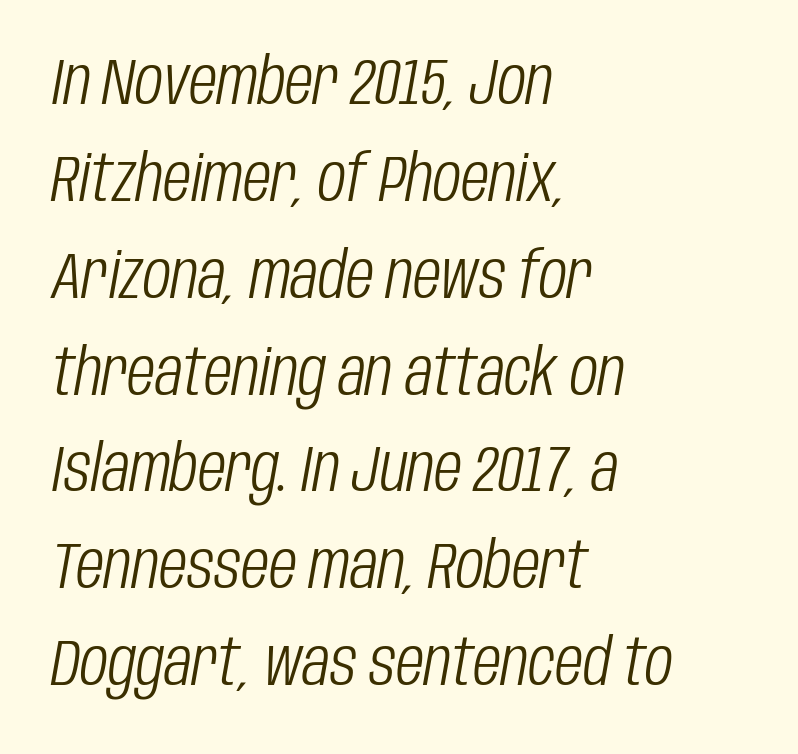
The image shows 65 px light, condensed type, italic (leaning right); set left-aligned, normal line spacing (1.49x), normal letter spacing, not underlined; low stroke contrast and a large x-height.
